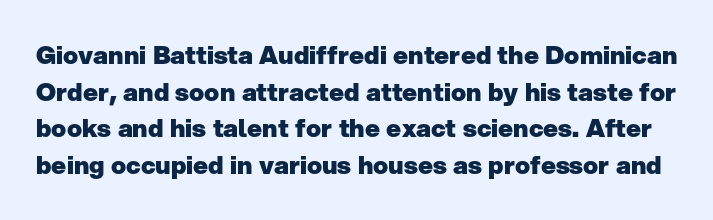
Typesetter's note: full bold, strokes at maximum text heaviness. The face used here is rendered with its standard letterfit. Baseline-to-baseline distance is the conventional proportion of letter height. Characters remain perfectly vertical along every line.
